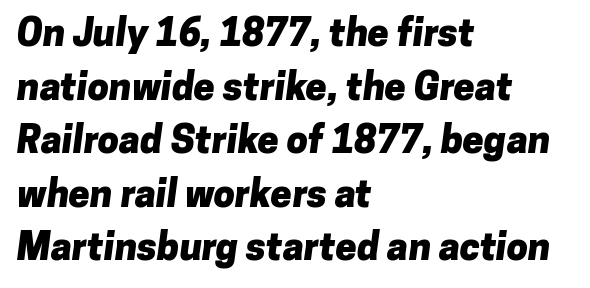
Q: Is the text bold? A: Yes.
Q: Is the typeface a serif or a sans-serif typeface? A: Sans-serif.
Q: Is the text underlined? A: No.
Q: How is the paragraph aligned? A: Left-aligned.
Q: Is the spacing between letters normal or unusually wide? A: Normal.
Q: Is the spacing between lines tight, normal or loose? A: Normal.
Q: Width (condensed, normal, or wide)? A: Normal.
Q: Stroke contrast? A: Low.
Q: x-height? A: Medium.
Q: Monospaced? A: No.
